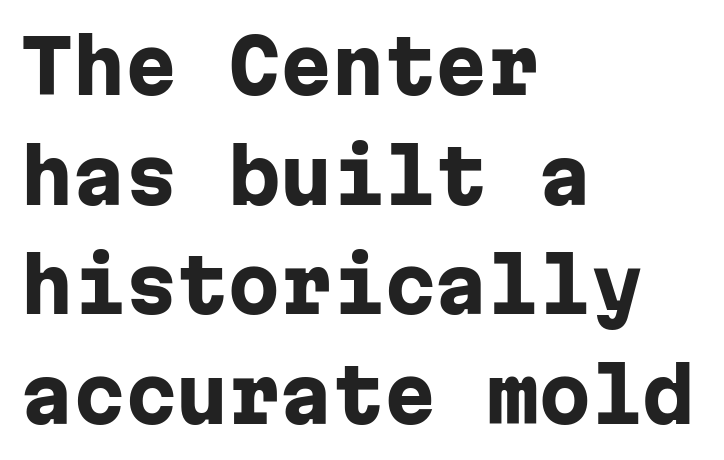
Q: Is the text bold? A: Yes.
Q: Is the text italic (slanted)? A: No, it is upright.
Q: Is the typeface a serif or a sans-serif typeface? A: Sans-serif.
Q: Is the text underlined? A: No.
Q: How is the paragraph aligned? A: Left-aligned.
Q: Is the spacing between letters normal or unusually wide? A: Normal.
Q: Is the spacing between lines tight, normal or loose? A: Normal.
Q: Width (condensed, normal, or wide)? A: Normal.
Q: Stroke contrast? A: Low.
Q: x-height? A: Medium.
Q: Monospaced? A: Yes.
